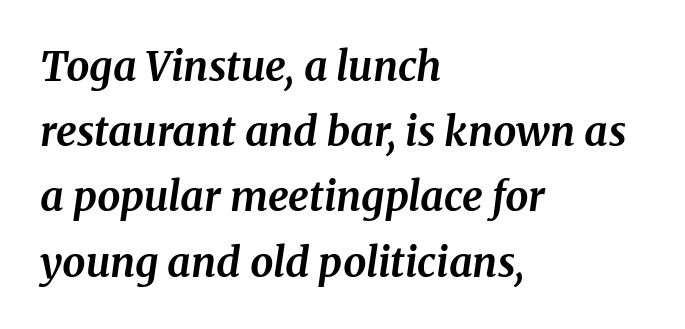
The image shows 41 px bold serif type, italic (leaning right); set left-aligned, normal line spacing (1.59x), normal letter spacing, not underlined; medium stroke contrast and a medium x-height.
